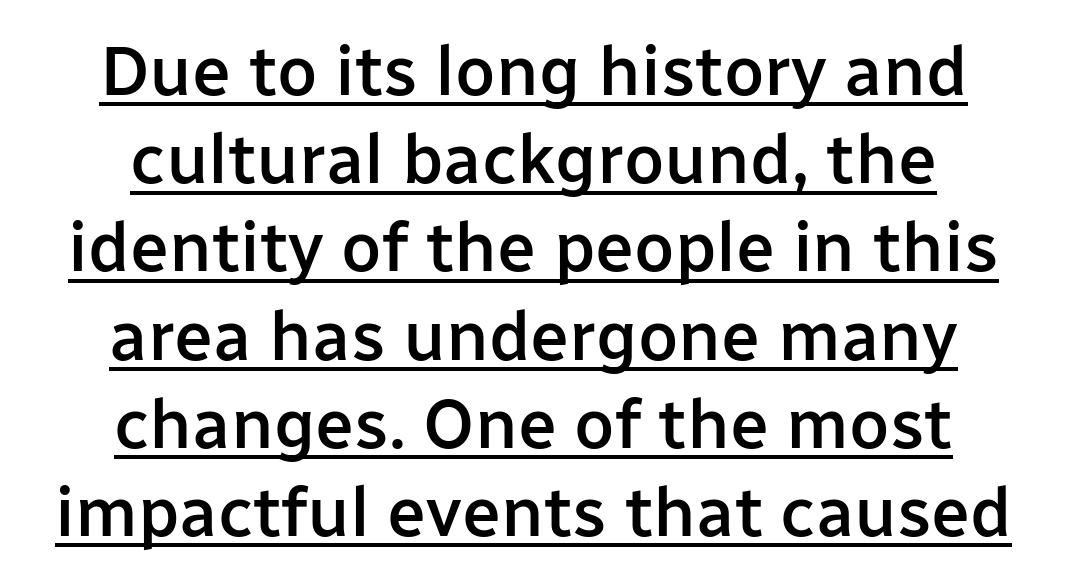
{"serif": "no", "italic": "no", "bold": "semi", "weight": "semibold", "width": "normal", "stroke_contrast": "low", "x_height": "medium", "monospaced": "no", "underline": "yes", "align": "center", "line_spacing": "normal", "line_spacing_ratio": 1.26, "letter_spacing": "normal", "letter_spacing_em": 0.0, "glyph_px": 70}
